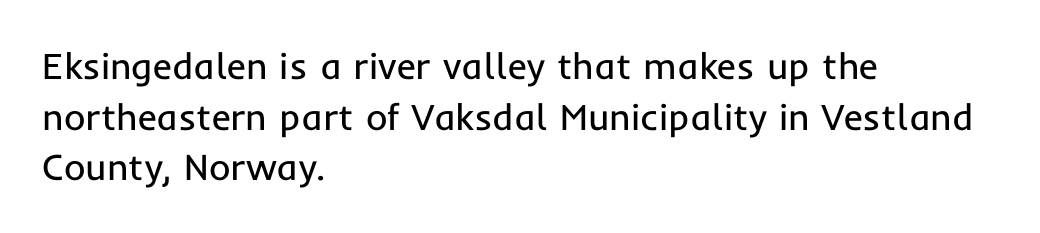
Here the designer chose a conventional face with non-uniform glyph widths. No feet cap the strokes, marking this as sans-serif type. These lines keep a tight, regular rhythm from letter to letter. The area under the type is left untouched. Layout note: lines flush left. The lettering stays uniformly vertical, giving the passage a roman look.
